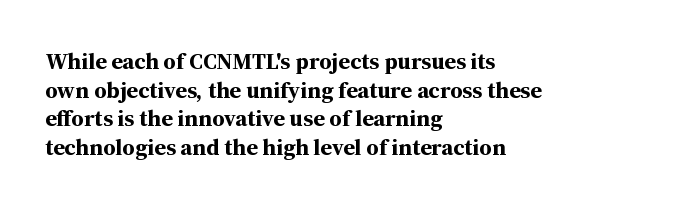
Every character sits straight up, as roman type does. Stroke thickness is high; the sample reads as a true bold. Inter-character spacing is left at the font's built-in metrics. Casual observation: everything's shoved over to the left. The specimen omits any rule beneath the text block's lines.
